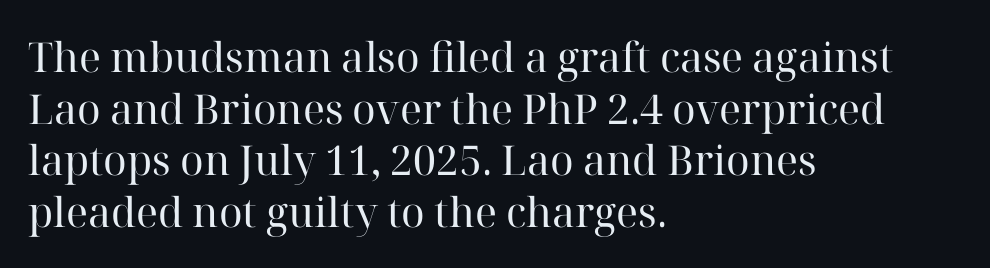
A roman cut, with each character standing at attention. Is the letter spacing exaggerated? No — it looks like the ordinary default. The face used here is proportionally spaced, like ordinary book or web type. Caption: multi-line text, flush left, ragged right. The typesetting does not lean heavy: it is not bold.
